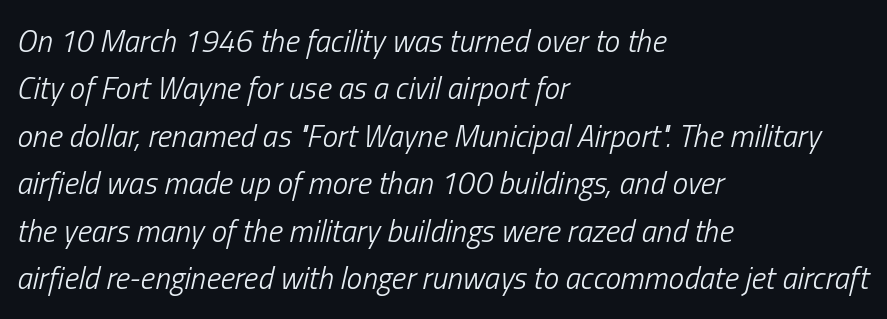
The lines sit at an ordinary, default distance from one another. The gaps between neighbouring characters are ordinary and unremarkable. Designer's note — italics engaged. A typesetter would call this proportional, since set widths differ per character. Which margin do the lines hug? The left one — the right edge is uneven.
